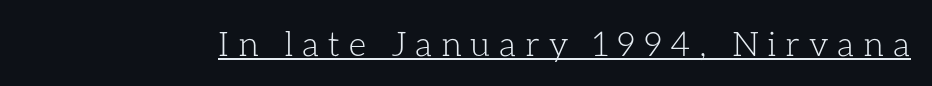
Do the characters align in a grid? No, the font is proportional. Stems and bowls with no extra thickness — not bold. Letter spacing: wide. The specimen reads as upright at a glance.
